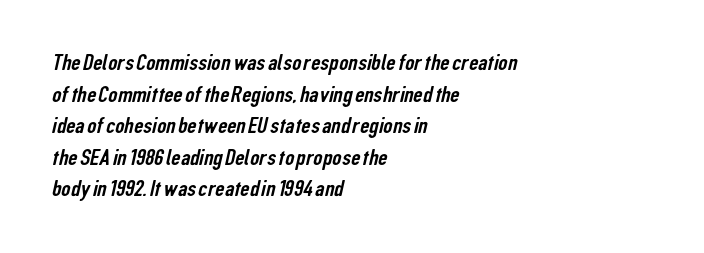
The image shows 23 px text type; set left-aligned, normal line spacing (1.37x), normal letter spacing, not underlined.
